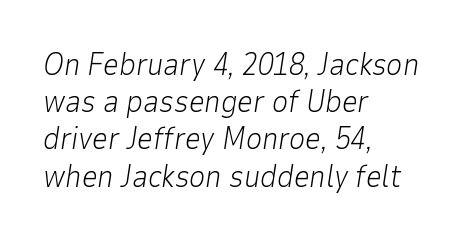
{"italic": "yes", "lean": "right", "slant_degrees": 9, "bold": "no", "weight": "light", "width": "normal", "stroke_contrast": "low", "x_height": "medium", "monospaced": "no", "underline": "no", "align": "left", "line_spacing_ratio": 1.2, "letter_spacing": "normal", "letter_spacing_em": 0.0, "glyph_px": 31}
